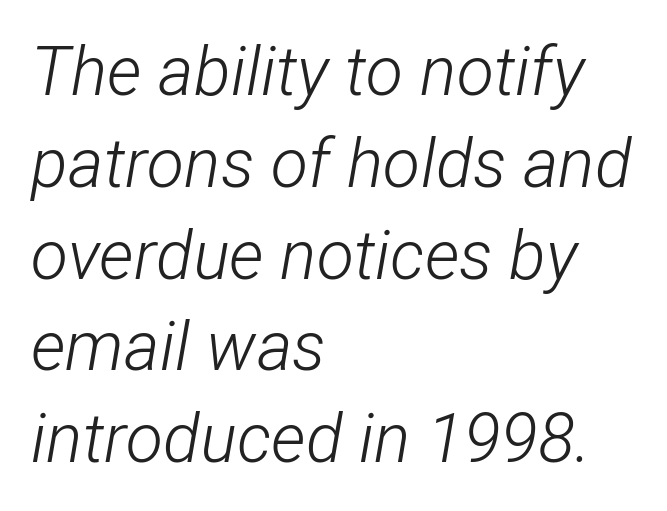
The image shows 68 px light, condensed type, italic (leaning right); set left-aligned, normal line spacing (1.35x), normal letter spacing, not underlined; low stroke contrast and a medium x-height.
